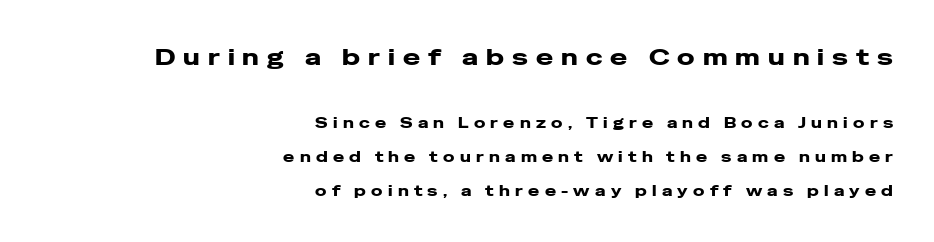
{"italic": "no", "bold": "yes", "underline": "no", "align": "right", "line_spacing": "loose", "line_spacing_ratio": 2.27, "letter_spacing": "wide", "letter_spacing_em": 0.35, "larger_block": "first", "size_ratio": 1.53, "glyph_px": 23}
